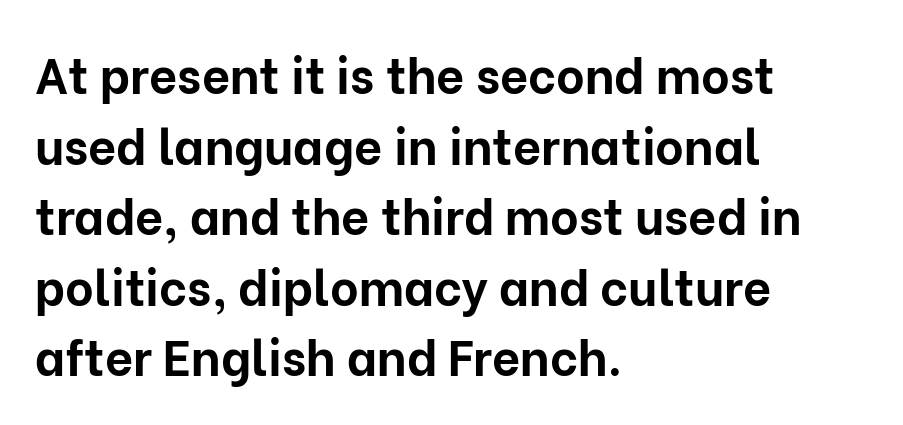
Set as a true bold cut, around the 700 mark. Serifs: no, the terminals of the letterforms are clean. Just letters on the line, the space beneath them empty. Quick note: interline space is typical. A student would call this left alignment; a typographer would say flush left, rag right. This sample uses plain, unmodified letter spacing.
